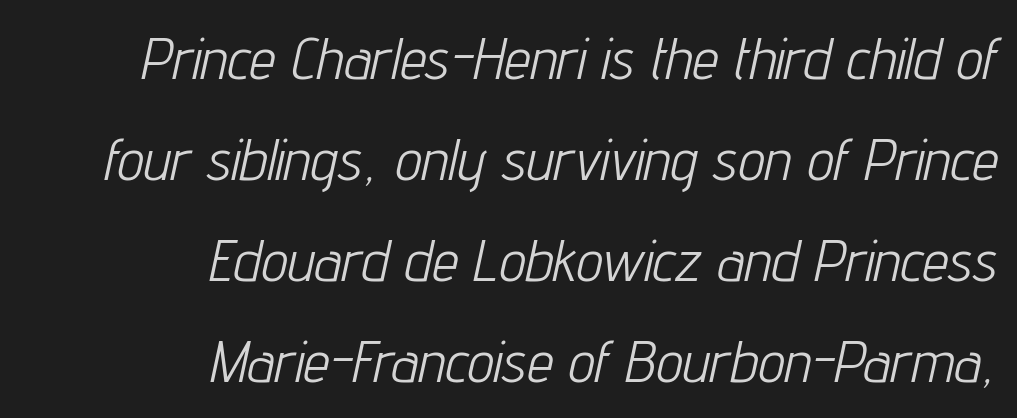
The image shows 59 px light, condensed type, italic (leaning right); set right-aligned, line spacing 1.71x, normal letter spacing, not underlined; low stroke contrast and a medium x-height.
